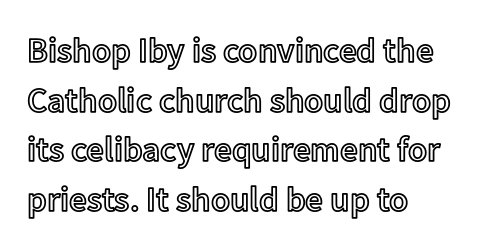
Q: Is the text italic (slanted)? A: No, it is upright.
Q: Is the text underlined? A: No.
Q: How is the paragraph aligned? A: Left-aligned.
Q: Is the spacing between letters normal or unusually wide? A: Normal.
Q: Is the spacing between lines tight, normal or loose? A: Normal.
Q: Width (condensed, normal, or wide)? A: Normal.
Q: x-height? A: Medium.
Q: Monospaced? A: No.
